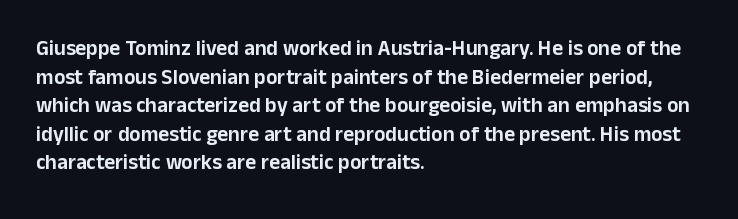
Q: Is the text italic (slanted)? A: No, it is upright.
Q: Is the text underlined? A: No.
Q: How is the paragraph aligned? A: Left-aligned.
Q: Is the spacing between letters normal or unusually wide? A: Normal.
Q: Is the spacing between lines tight, normal or loose? A: Normal.
